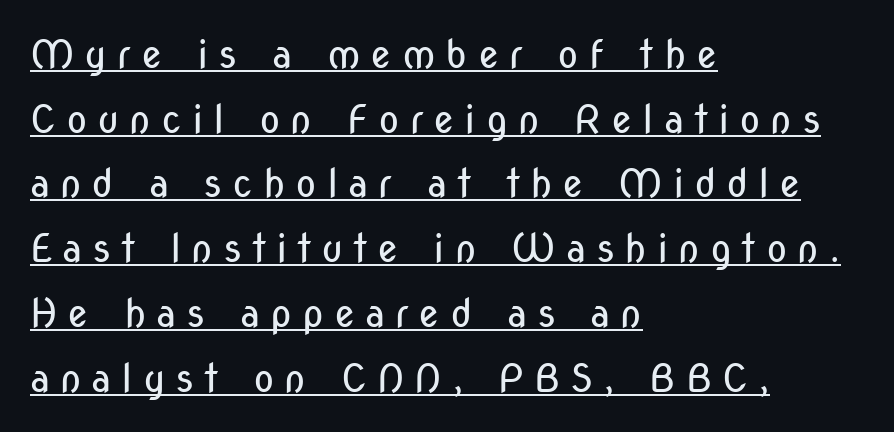
The image shows 39 px regular-weight, condensed sans-serif type, upright; set left-aligned, normal line spacing (1.66x), unusually wide letter spacing (+0.25 em), underlined; low stroke contrast and a medium x-height.
